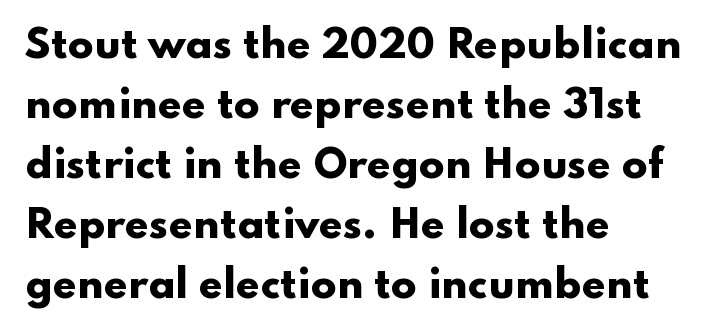
The image shows 38 px heavy, wide sans-serif type, upright; set left-aligned, normal line spacing (1.58x), normal letter spacing, not underlined; low stroke contrast and a small x-height.
